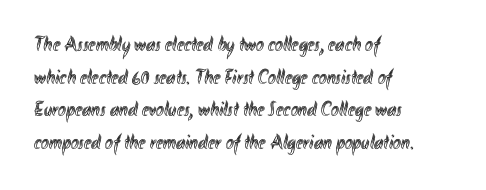
{"underline": "no", "align": "left", "line_spacing": "normal", "line_spacing_ratio": 1.55, "letter_spacing": "normal", "letter_spacing_em": 0.0, "glyph_px": 21}
